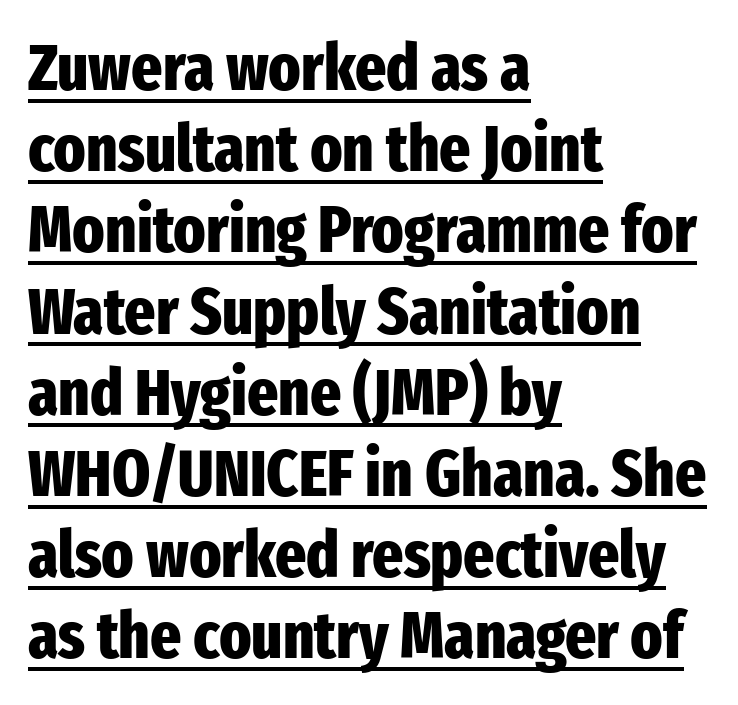
The image shows 66 px heavy, condensed sans-serif type, upright; set left-aligned, line spacing 1.23x, normal letter spacing, underlined; low stroke contrast and a medium x-height.
